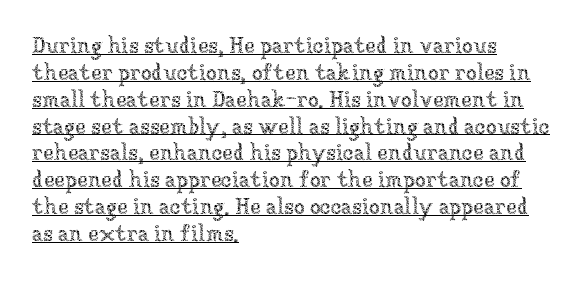
A student would call this left alignment; a typographer would say flush left, rag right. Vertical stems look standard width or narrower in stroke. Glyph-to-glyph distance matches everyday printed text. Posture: upright roman. Students, observe the line beneath the letters — that is underlining.
